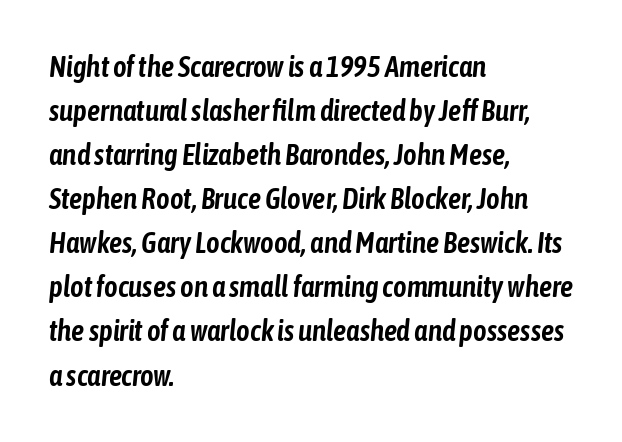
Q: Is the text italic (slanted)? A: Yes, it leans right by about 6 degrees.
Q: Is the text underlined? A: No.
Q: How is the paragraph aligned? A: Left-aligned.
Q: Is the spacing between letters normal or unusually wide? A: Normal.
Q: Is the spacing between lines tight, normal or loose? A: Normal.
Q: Width (condensed, normal, or wide)? A: Condensed.
Q: Stroke contrast? A: Low.
Q: x-height? A: Medium.
Q: Monospaced? A: No.
